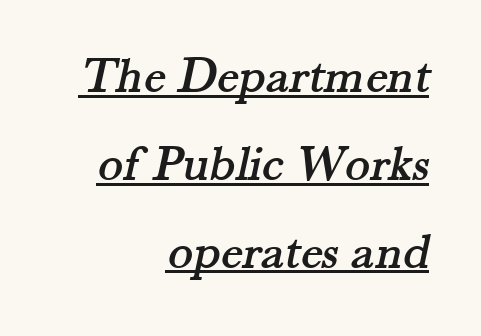
Q: Is the typeface a serif or a sans-serif typeface? A: Serif.
Q: Is the text underlined? A: Yes.
Q: How is the paragraph aligned? A: Right-aligned.
Q: Is the spacing between letters normal or unusually wide? A: Normal.
Q: Is the spacing between lines tight, normal or loose? A: Normal.
Q: Width (condensed, normal, or wide)? A: Normal.
Q: Stroke contrast? A: Medium.
Q: x-height? A: Small.
Q: Monospaced? A: No.
